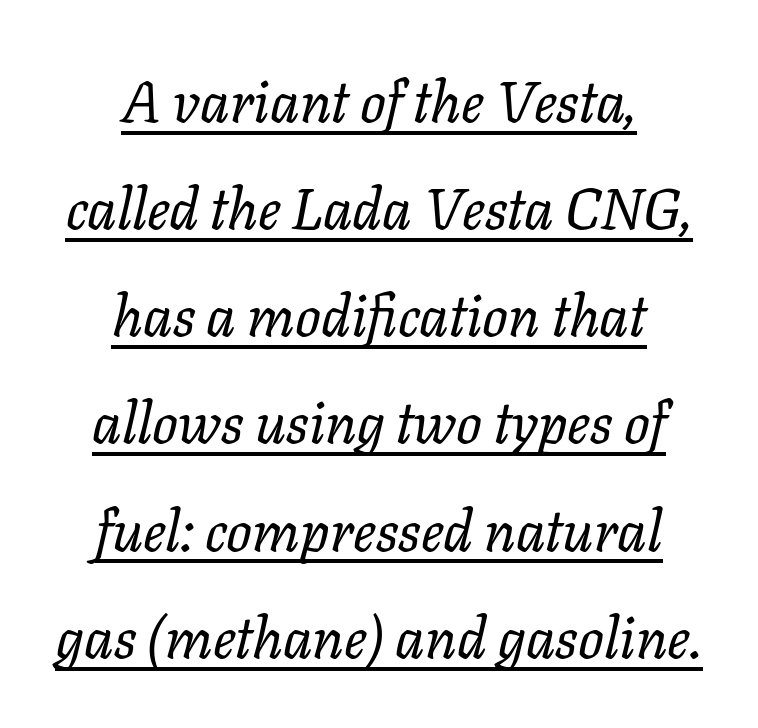
Q: Is the text bold? A: No.
Q: Is the text italic (slanted)? A: Yes, it leans right by about 11 degrees.
Q: Is the text underlined? A: Yes.
Q: How is the paragraph aligned? A: Centered.
Q: Is the spacing between letters normal or unusually wide? A: Normal.
Q: Width (condensed, normal, or wide)? A: Normal.
Q: Stroke contrast? A: Low.
Q: x-height? A: Medium.
Q: Monospaced? A: No.
